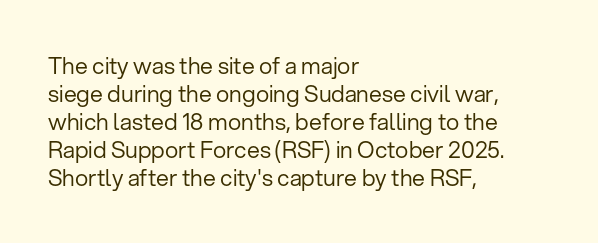
The image shows 23 px text type, upright; set left-aligned, line spacing 1.22x, normal letter spacing, not underlined.
